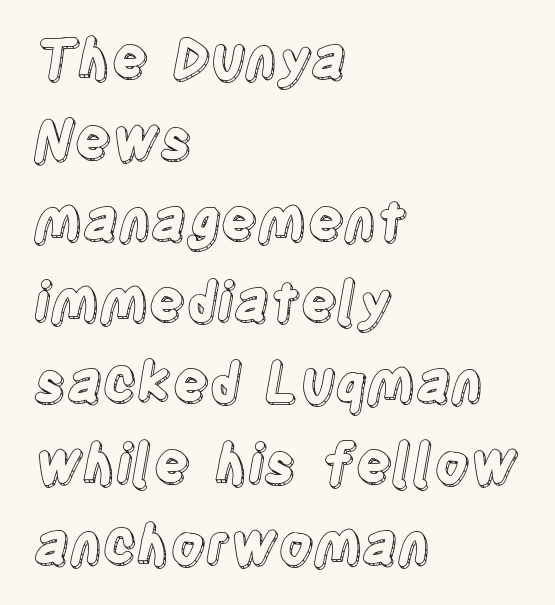
Words appear dense and cohesive because spacing is normal. The vertical gap from one line to the next is medium. This sample is left-justified, so line endings fall wherever the words run out. Plain, unruled lines of type. Character widths vary here, with narrow letters taking less room than wide ones.
